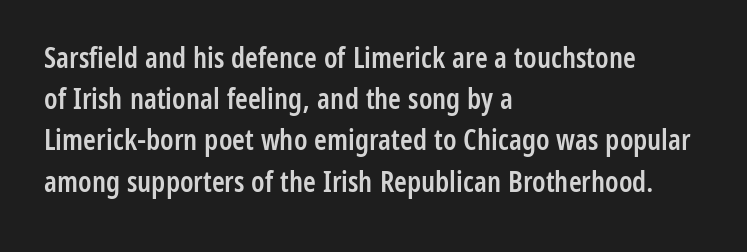
Q: Is the text bold? A: Semi-bold.
Q: Is the text italic (slanted)? A: No, it is upright.
Q: Is the typeface a serif or a sans-serif typeface? A: Sans-serif.
Q: Is the text underlined? A: No.
Q: How is the paragraph aligned? A: Left-aligned.
Q: Is the spacing between letters normal or unusually wide? A: Normal.
Q: Is the spacing between lines tight, normal or loose? A: Normal.
Q: Width (condensed, normal, or wide)? A: Condensed.
Q: Stroke contrast? A: Low.
Q: x-height? A: Medium.
Q: Monospaced? A: No.
